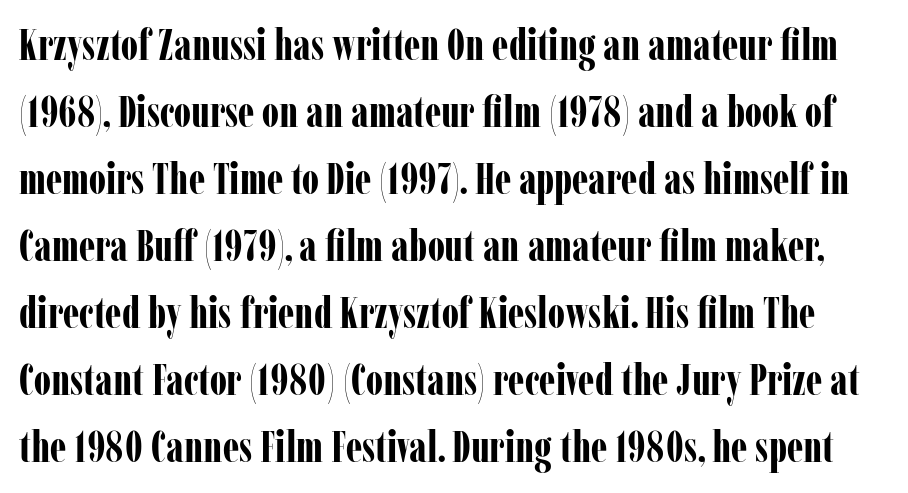
{"serif": "yes", "italic": "no", "bold": "yes", "weight": "bold", "width": "condensed", "stroke_contrast": "low", "x_height": "medium", "monospaced": "no", "underline": "no", "line_spacing": "normal", "line_spacing_ratio": 1.56, "letter_spacing": "normal", "letter_spacing_em": 0.0, "glyph_px": 43}
